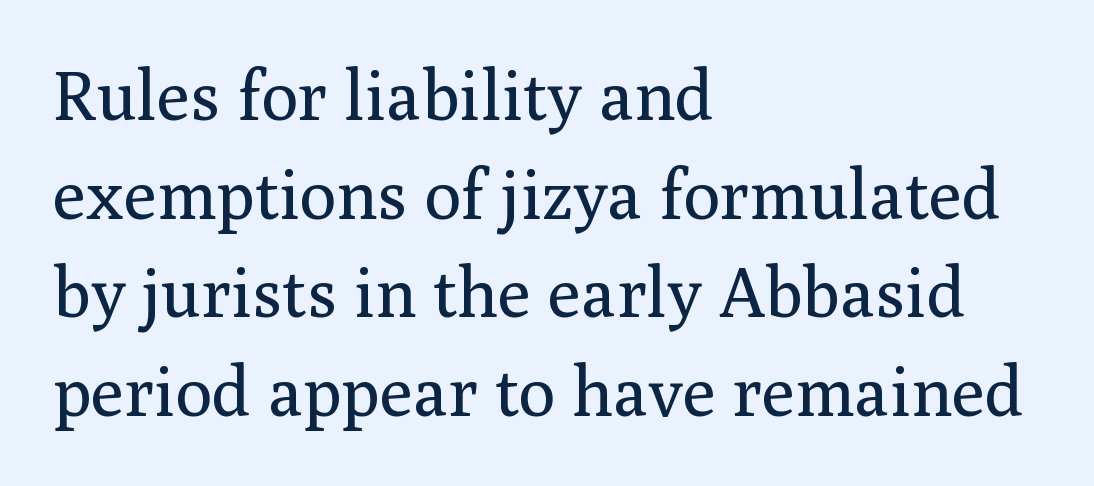
Baseline-to-baseline distance is the conventional proportion of letter height. Line starts are locked; line ends wander. These lines keep a tight, regular rhythm from letter to letter. Do the letters lean? They stand straight.
